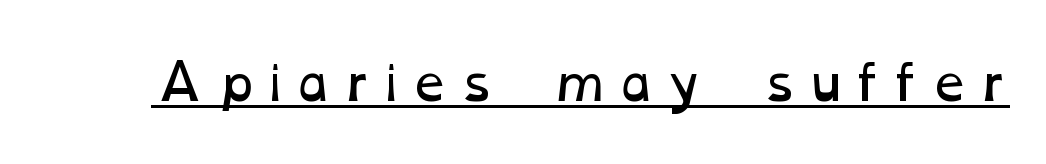
{"bold": "no", "weight": "regular", "width": "wide", "stroke_contrast": "low", "x_height": "medium", "monospaced": "no", "underline": "yes", "glyph_px": 49}
